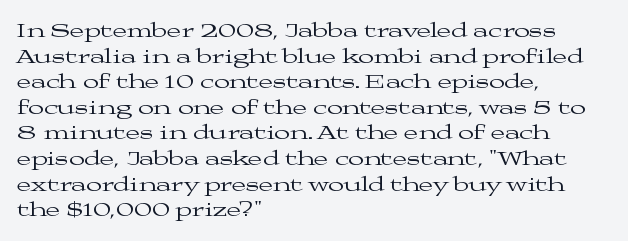
{"italic": "no", "bold": "no", "underline": "no", "align": "left", "line_spacing_ratio": 1.22, "letter_spacing": "normal", "letter_spacing_em": 0.0, "glyph_px": 21}
